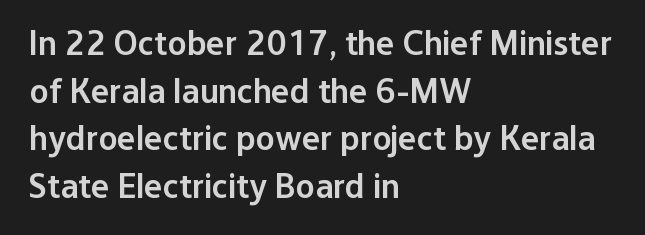
{"serif": "no", "italic": "no", "bold": "semi", "weight": "semibold", "width": "normal", "stroke_contrast": "low", "x_height": "medium", "monospaced": "no", "underline": "no", "align": "left", "line_spacing": "normal", "line_spacing_ratio": 1.36, "letter_spacing": "normal", "letter_spacing_em": 0.0, "glyph_px": 35}
